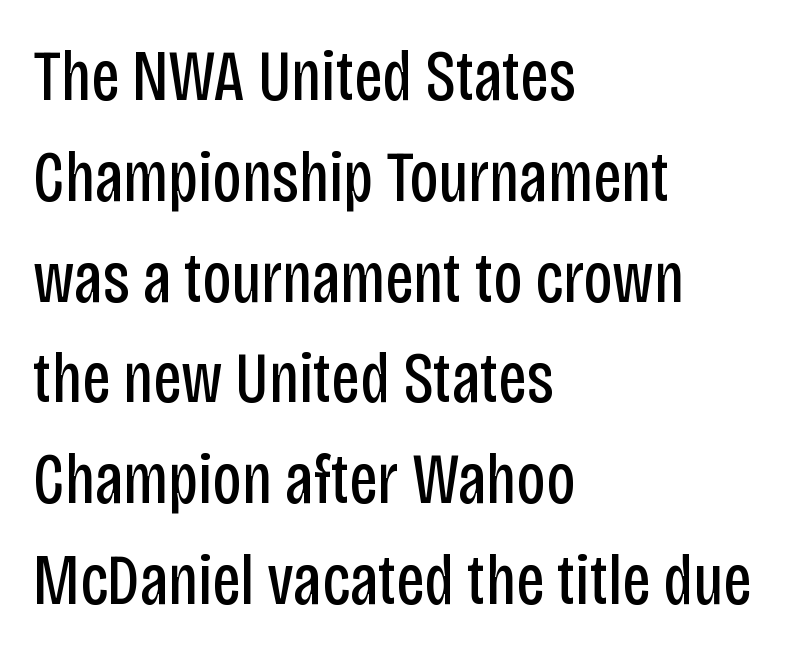
The image shows 72 px regular-weight, condensed sans-serif type, upright; set left-aligned, normal line spacing (1.4x), normal letter spacing, not underlined; low stroke contrast and a large x-height.
